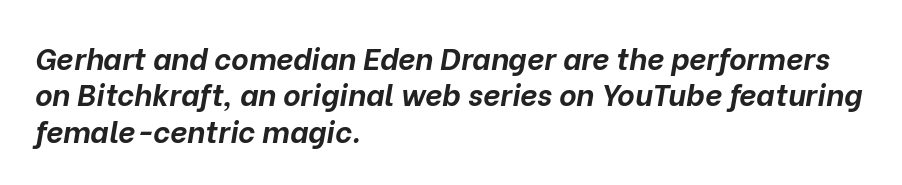
{"italic": "yes", "lean": "right", "slant_degrees": 10, "bold": "yes", "weight": "bold", "width": "normal", "stroke_contrast": "low", "x_height": "medium", "monospaced": "no", "underline": "no", "align": "left", "line_spacing_ratio": 1.21, "letter_spacing": "normal", "letter_spacing_em": 0.0, "glyph_px": 30}
